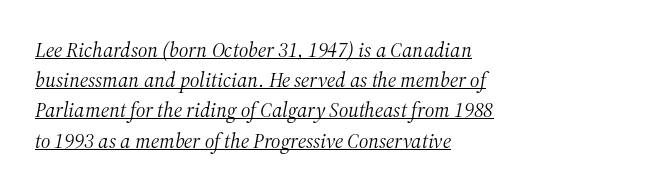
The image shows 21 px text type, italic (leaning right); set left-aligned, normal line spacing (1.44x), normal letter spacing, underlined.
